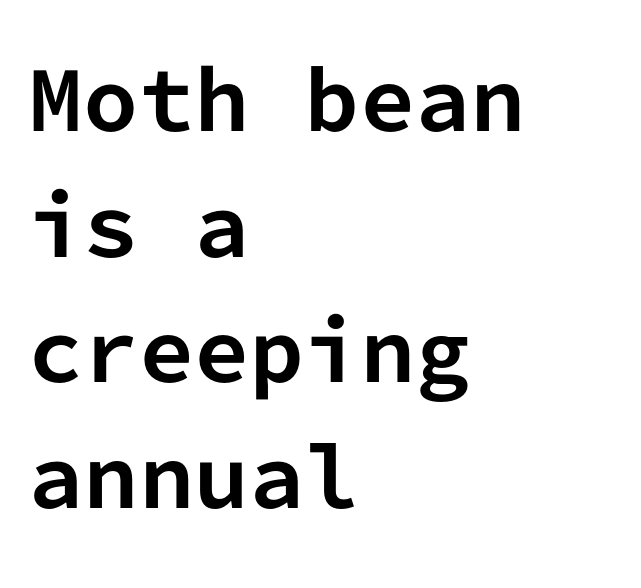
{"serif": "no", "italic": "no", "bold": "yes", "weight": "bold", "width": "normal", "stroke_contrast": "low", "x_height": "medium", "monospaced": "yes", "underline": "no", "align": "left", "line_spacing": "normal", "line_spacing_ratio": 1.59, "letter_spacing": "normal", "letter_spacing_em": 0.0, "glyph_px": 79}
